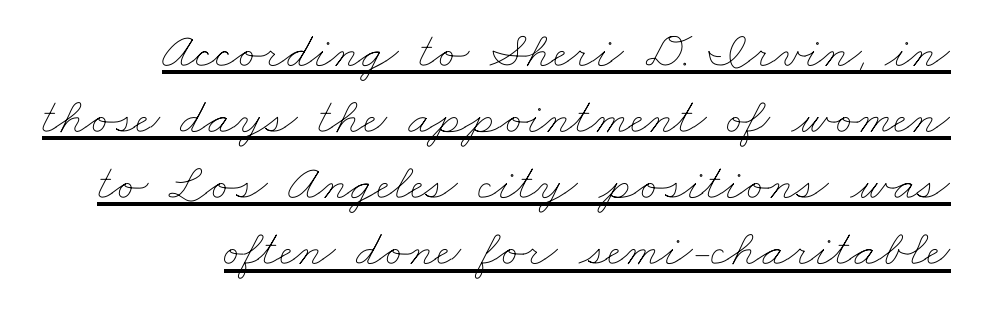
{"bold": "no", "weight": "thin", "width": "wide", "stroke_contrast": "low", "x_height": "small", "monospaced": "no", "underline": "yes", "line_spacing": "normal", "line_spacing_ratio": 1.27, "letter_spacing": "normal", "letter_spacing_em": 0.0, "glyph_px": 52}
